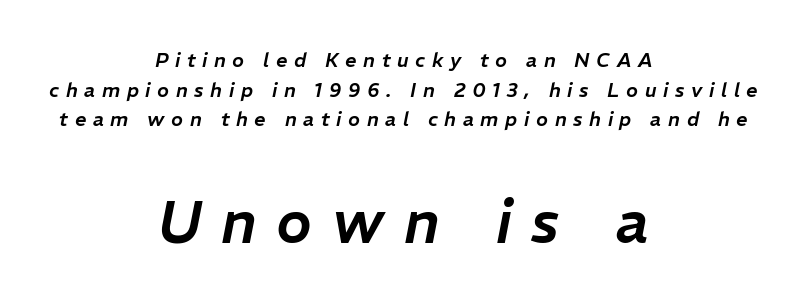
{"italic": "yes", "lean": "right", "slant_degrees": 11, "width": "normal", "stroke_contrast": "low", "x_height": "medium", "monospaced": "no", "underline": "no", "align": "center", "line_spacing": "normal", "line_spacing_ratio": 1.48, "letter_spacing": "wide", "letter_spacing_em": 0.33, "larger_block": "second", "size_ratio": 3.0, "glyph_px": 60}
